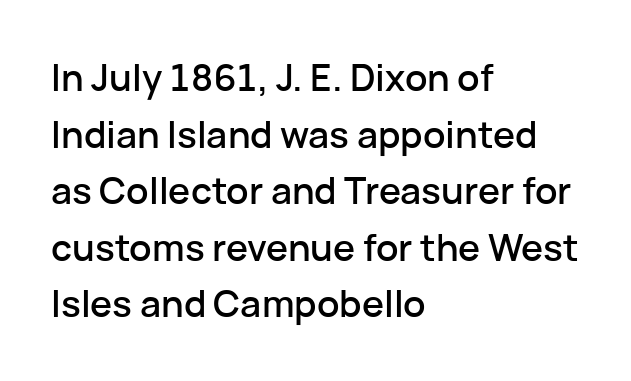
The image shows 37 px sans-serif type, upright; set left-aligned, normal line spacing (1.53x), normal letter spacing, not underlined; low stroke contrast and a medium x-height.
